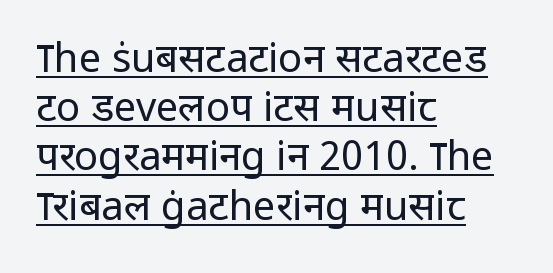
{"serif": "no", "italic": "no", "bold": "no", "weight": "regular", "width": "normal", "stroke_contrast": "low", "x_height": "medium", "monospaced": "no", "underline": "yes", "align": "left", "line_spacing_ratio": 1.23, "letter_spacing": "normal", "letter_spacing_em": 0.0, "glyph_px": 40}
